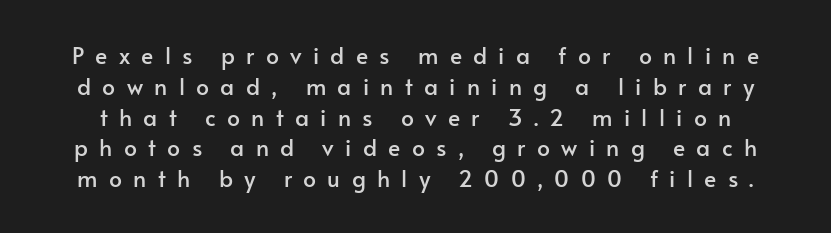
The image shows 23 px text type, upright; set normal line spacing (1.34x), unusually wide letter spacing (+0.49 em), not underlined.
